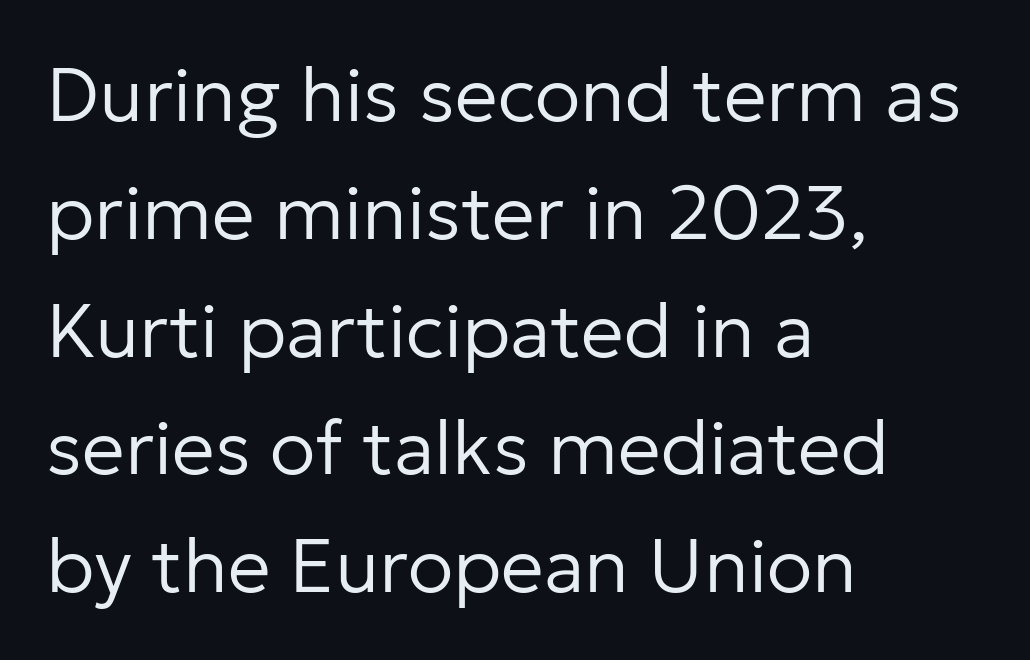
Q: Is the text bold? A: No.
Q: Is the text italic (slanted)? A: No, it is upright.
Q: Is the typeface a serif or a sans-serif typeface? A: Sans-serif.
Q: Is the text underlined? A: No.
Q: How is the paragraph aligned? A: Left-aligned.
Q: Is the spacing between letters normal or unusually wide? A: Normal.
Q: Is the spacing between lines tight, normal or loose? A: Normal.
Q: Width (condensed, normal, or wide)? A: Normal.
Q: Stroke contrast? A: Low.
Q: x-height? A: Medium.
Q: Monospaced? A: No.
